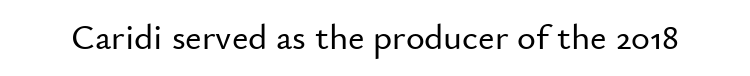
The image shows 36 px sans-serif type, upright; set normal letter spacing, not underlined; low stroke contrast and a small x-height.
